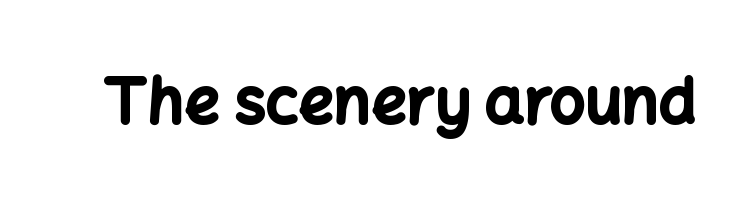
The image shows 62 px bold sans-serif type, upright; set normal letter spacing, not underlined; low stroke contrast and a medium x-height.
